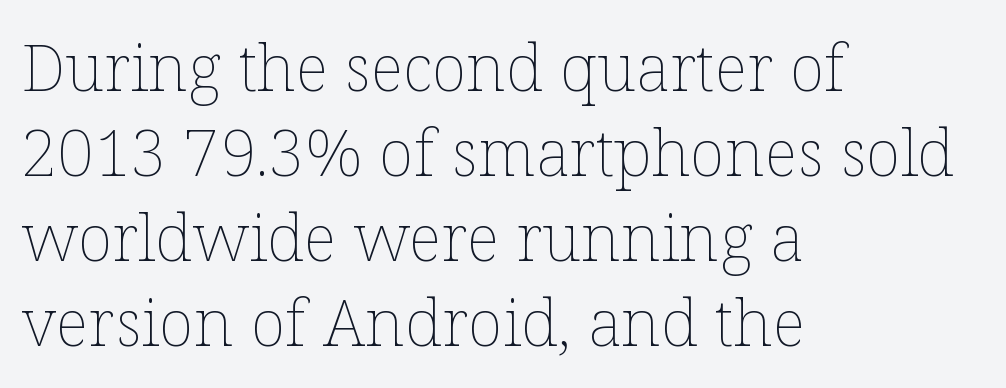
{"italic": "no", "bold": "no", "weight": "thin", "width": "normal", "stroke_contrast": "low", "x_height": "medium", "monospaced": "no", "underline": "no", "align": "left", "line_spacing": "normal", "line_spacing_ratio": 1.31, "letter_spacing": "normal", "letter_spacing_em": 0.0, "glyph_px": 65}
